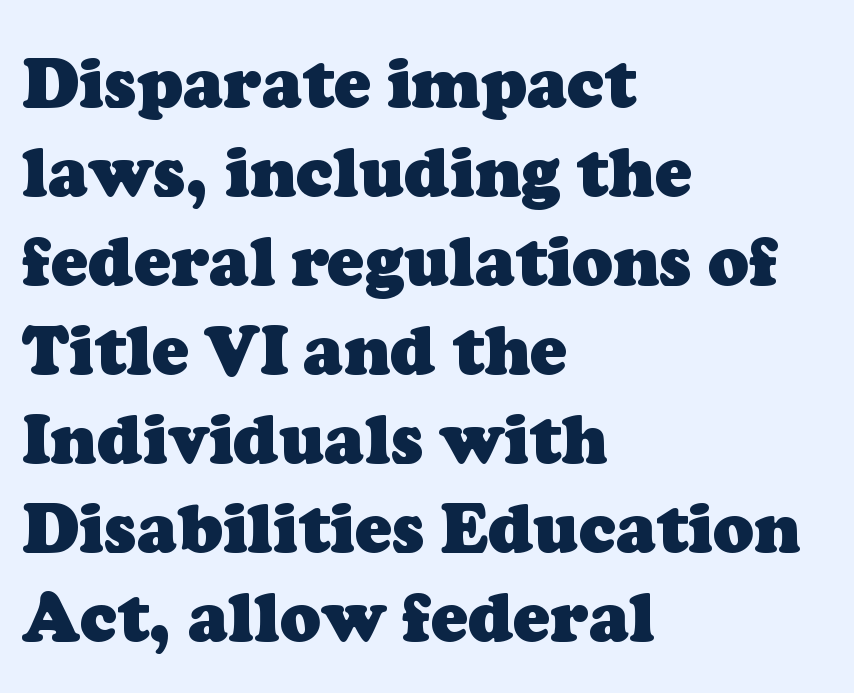
The image shows 68 px heavy serif type; set left-aligned, normal line spacing (1.31x), normal letter spacing, not underlined; low stroke contrast and a medium x-height.
